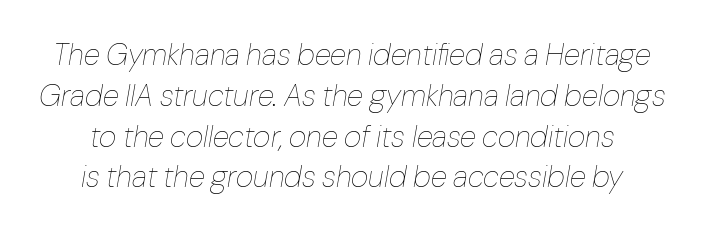
The rendering keeps characters at their native spacing. No chunkiness to these letters — they're not bold. Italic? Definitely — the glyphs are oblique. Is this a fixed-width face? No — the glyphs have proportional, varying widths.
